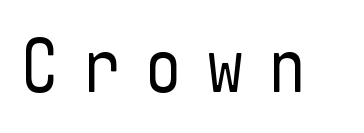
The image shows 75 px regular-weight, condensed sans-serif type, upright; set unusually wide letter spacing (+0.31 em), not underlined; low stroke contrast and a medium x-height.
